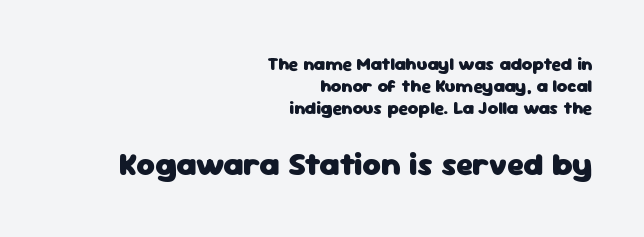
Q: Is the text bold? A: Yes.
Q: Is the text italic (slanted)? A: No, it is upright.
Q: Is the typeface a serif or a sans-serif typeface? A: Sans-serif.
Q: Is the text underlined? A: No.
Q: How is the paragraph aligned? A: Right-aligned.
Q: Is the spacing between letters normal or unusually wide? A: Normal.
Q: Which block of text is set in a larger size, the first (top) or the second (bottom)? A: The second (bottom) one.
Q: Width (condensed, normal, or wide)? A: Normal.
Q: Stroke contrast? A: Low.
Q: x-height? A: Medium.
Q: Monospaced? A: No.
